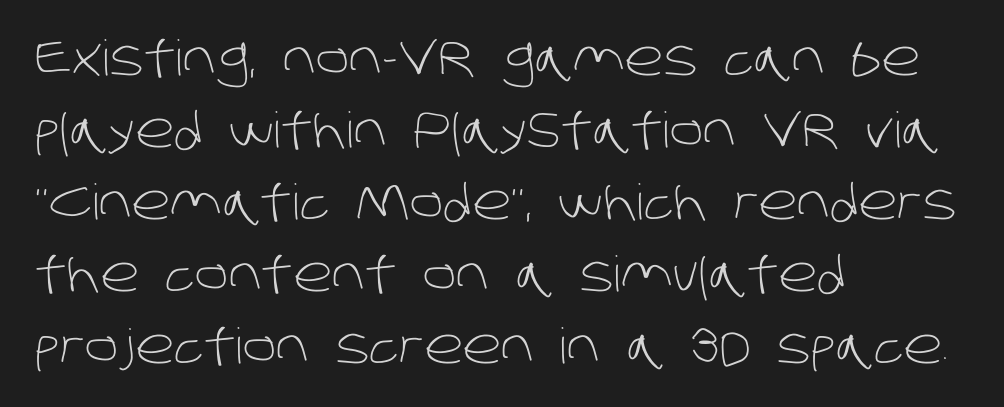
Q: Is the text bold? A: No.
Q: Is the typeface a serif or a sans-serif typeface? A: Sans-serif.
Q: Is the text underlined? A: No.
Q: How is the paragraph aligned? A: Left-aligned.
Q: Is the spacing between letters normal or unusually wide? A: Normal.
Q: Is the spacing between lines tight, normal or loose? A: Normal.
Q: Width (condensed, normal, or wide)? A: Normal.
Q: Stroke contrast? A: Low.
Q: x-height? A: Large.
Q: Monospaced? A: No.
